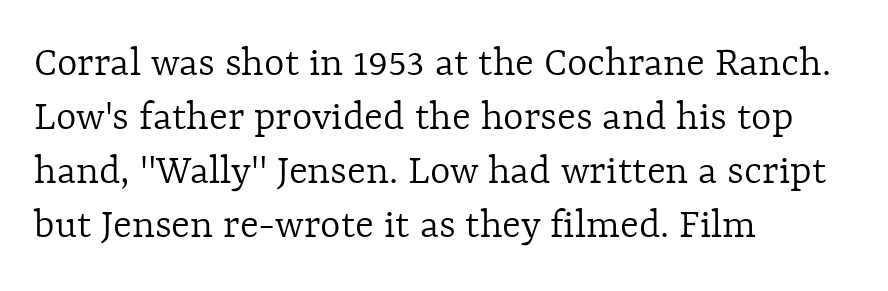
{"italic": "no", "bold": "no", "weight": "light", "width": "normal", "x_height": "medium", "monospaced": "no", "underline": "no", "align": "left", "line_spacing_ratio": 1.23, "letter_spacing": "normal", "letter_spacing_em": 0.0, "glyph_px": 44}
